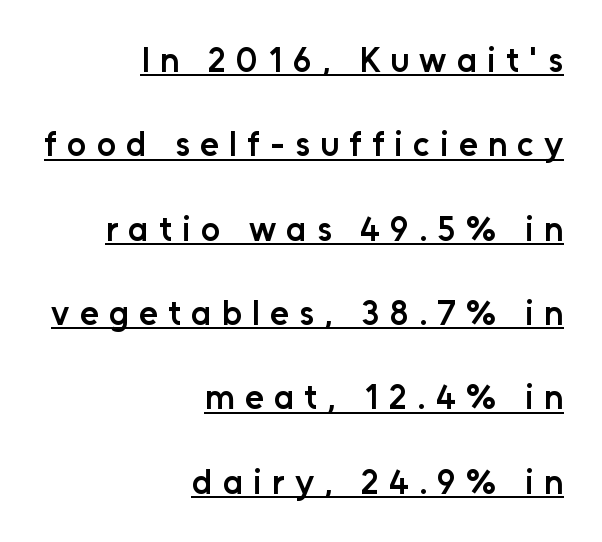
The glyphs in this specimen are sans serif. Vertically, the passage feels expansive, rows floating well apart. Varying glyph widths throughout — classic text-font behaviour. Posture: vertical.
